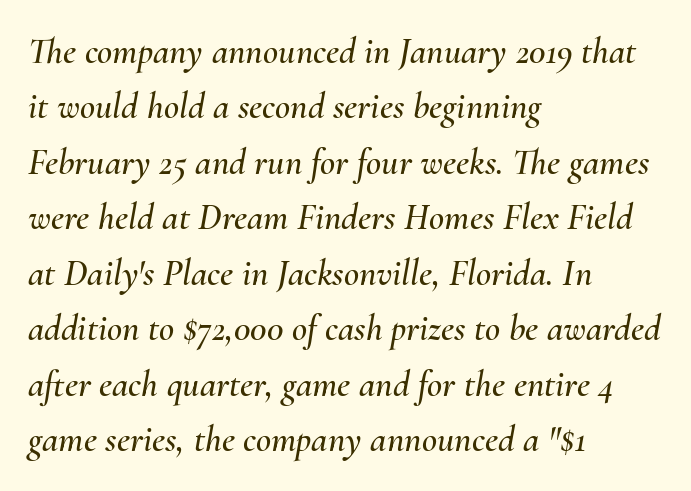
Q: Is the text italic (slanted)? A: Yes, it leans right by about 10 degrees.
Q: Is the text underlined? A: No.
Q: How is the paragraph aligned? A: Left-aligned.
Q: Is the spacing between letters normal or unusually wide? A: Normal.
Q: Is the spacing between lines tight, normal or loose? A: Normal.
Q: Width (condensed, normal, or wide)? A: Normal.
Q: Stroke contrast? A: Medium.
Q: x-height? A: Small.
Q: Monospaced? A: No.
